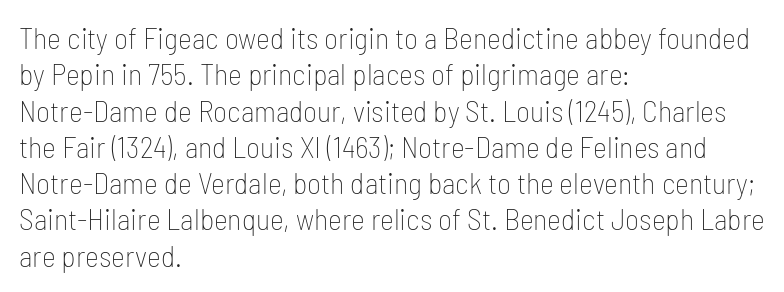
The image shows 30 px thin, condensed sans-serif type, upright; set left-aligned, line spacing 1.21x, normal letter spacing, not underlined; low stroke contrast and a medium x-height.
